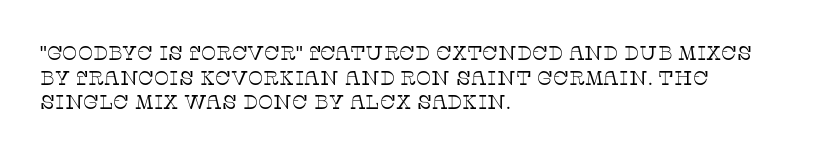
Q: Is the text bold? A: No.
Q: Is the text italic (slanted)? A: No, it is upright.
Q: Is the text underlined? A: No.
Q: How is the paragraph aligned? A: Left-aligned.
Q: Is the spacing between letters normal or unusually wide? A: Normal.
